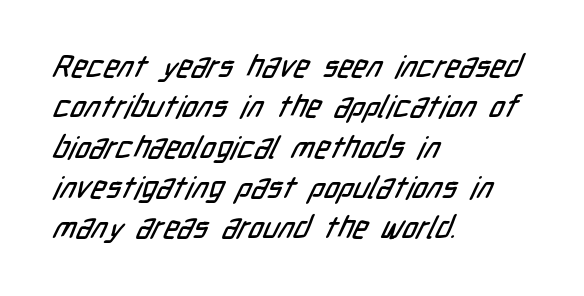
The image shows 31 px condensed sans-serif type; set left-aligned, normal line spacing (1.3x), normal letter spacing, not underlined; low stroke contrast and a medium x-height.
